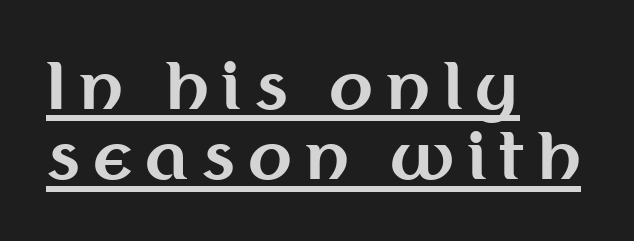
The image shows 64 px bold sans-serif type, upright; set left-aligned, tight line spacing (1.1x), unusually wide letter spacing (+0.2 em), underlined; medium stroke contrast and a medium x-height.
